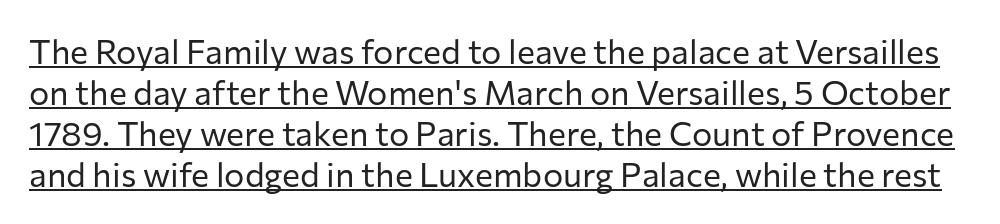
{"serif": "no", "italic": "no", "bold": "no", "weight": "regular", "width": "normal", "stroke_contrast": "low", "x_height": "medium", "monospaced": "no", "underline": "yes", "line_spacing_ratio": 1.21, "letter_spacing": "normal", "letter_spacing_em": 0.0, "glyph_px": 34}
